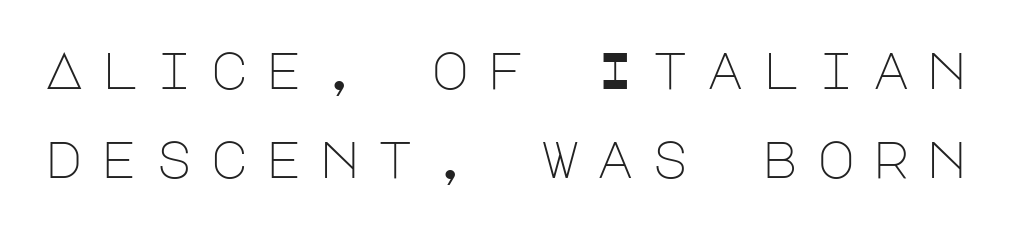
{"serif": "no", "italic": "no", "bold": "no", "weight": "light", "width": "normal", "stroke_contrast": "low", "x_height": "large", "underline": "no", "line_spacing_ratio": 1.71, "letter_spacing": "wide", "letter_spacing_em": 0.32, "glyph_px": 52}
